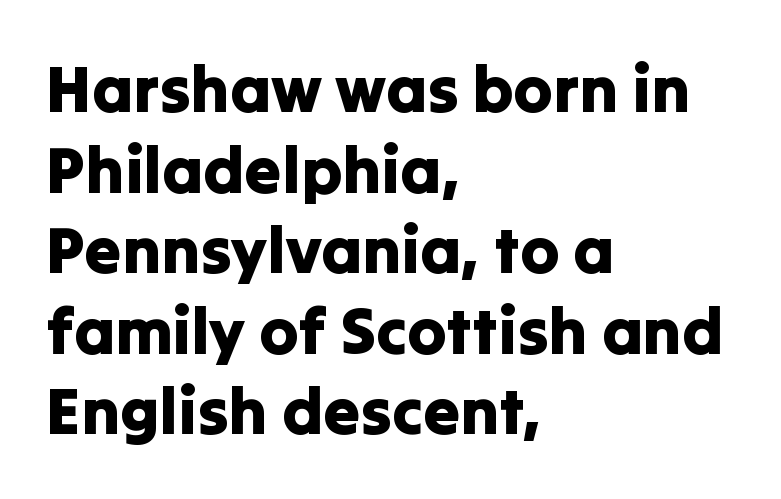
The image shows 66 px sans-serif type, upright; set left-aligned, line spacing 1.22x, normal letter spacing, not underlined; low stroke contrast and a medium x-height.
